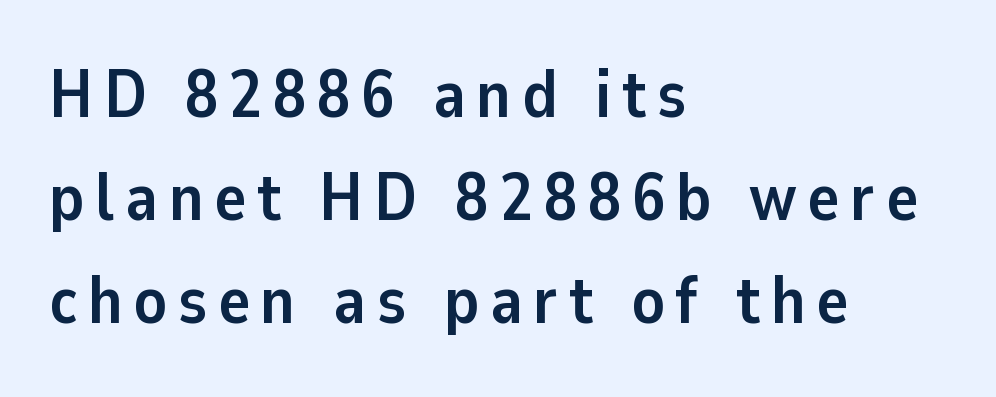
The image shows 67 px semibold sans-serif type, upright; set left-aligned, normal line spacing (1.54x), not underlined; low stroke contrast and a medium x-height.
